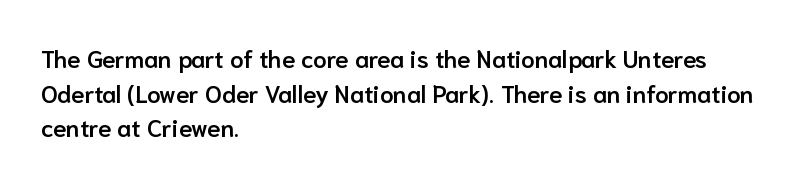
{"italic": "no", "bold": "semi", "underline": "no", "align": "left", "line_spacing": "normal", "line_spacing_ratio": 1.44, "letter_spacing": "normal", "letter_spacing_em": 0.0, "glyph_px": 24}
